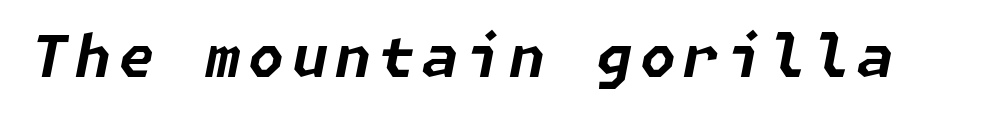
Q: Is the text bold? A: Yes.
Q: Is the text italic (slanted)? A: Yes, it leans right by about 11 degrees.
Q: Is the text underlined? A: No.
Q: Width (condensed, normal, or wide)? A: Normal.
Q: Stroke contrast? A: Low.
Q: x-height? A: Medium.
